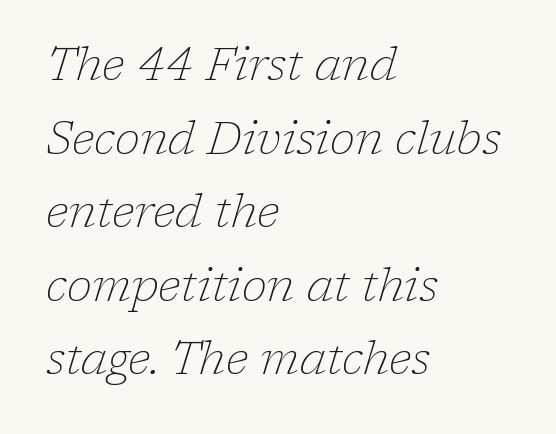
Q: Is the text bold? A: No.
Q: Is the text italic (slanted)? A: Yes, it leans right by about 17 degrees.
Q: Is the typeface a serif or a sans-serif typeface? A: Serif.
Q: Is the text underlined? A: No.
Q: How is the paragraph aligned? A: Left-aligned.
Q: Is the spacing between letters normal or unusually wide? A: Normal.
Q: Is the spacing between lines tight, normal or loose? A: Normal.
Q: Width (condensed, normal, or wide)? A: Normal.
Q: Stroke contrast? A: Low.
Q: x-height? A: Medium.
Q: Monospaced? A: No.
